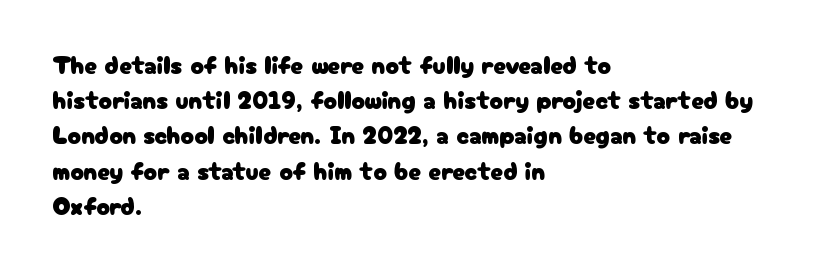
Posture: straight, roman, zero tilt. This rendering uses left alignment, leaving the right contour irregular. This sample keeps an unexceptional amount of space between lines. Bare-footed words on every line.
